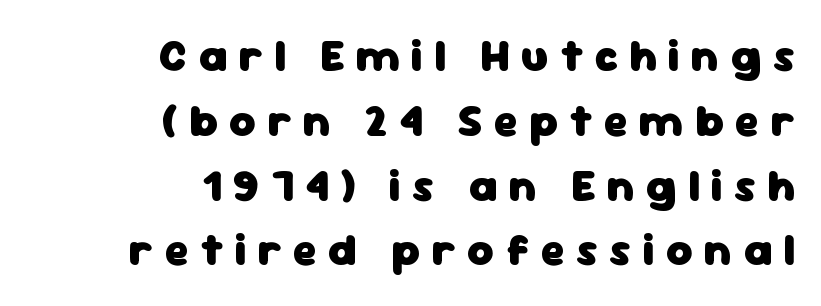
Words appear elongated and porous because spacing is wide. You can tell it's not italic because the verticals are truly vertical. The face used here is proportionally spaced, like ordinary book or web type. The glyphs are unaccompanied by any horizontal stroke below them.
